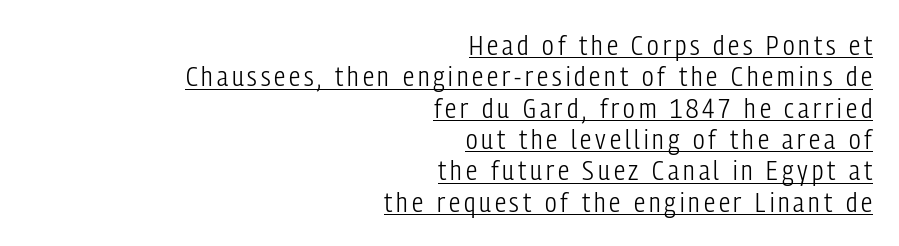
{"serif": "no", "italic": "no", "bold": "no", "weight": "light", "width": "condensed", "stroke_contrast": "low", "x_height": "medium", "monospaced": "no", "underline": "yes", "align": "right", "line_spacing": "tight", "line_spacing_ratio": 1.12, "glyph_px": 28}
